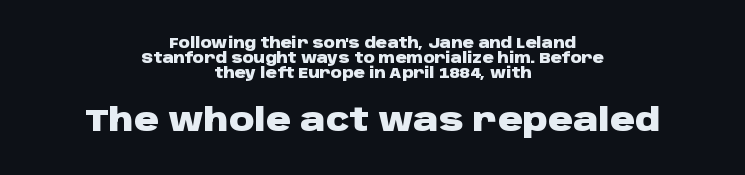
Students, this is bold: see how much ink each stroke carries. Each line is balanced around a shared central axis. The passage shown stacks its lines with hardly any gap. If you drew a line through each stem, it would be perfectly vertical. Examine the stroke ends and you'll find no serifs. The foot of each line stays bare and open.
